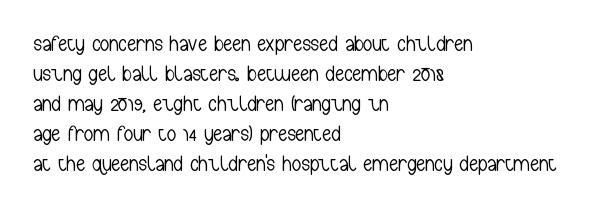
{"italic": "no", "bold": "no", "underline": "no", "align": "left", "line_spacing": "normal", "line_spacing_ratio": 1.3, "letter_spacing": "normal", "letter_spacing_em": 0.0, "glyph_px": 23}
